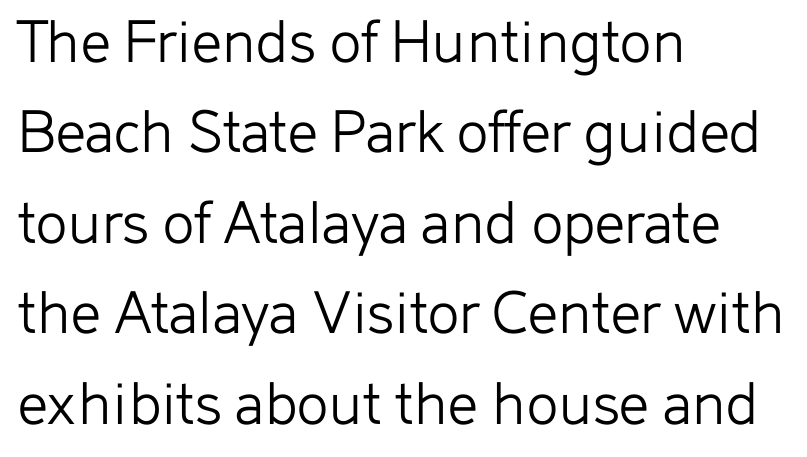
Q: Is the text bold? A: No.
Q: Is the text italic (slanted)? A: No, it is upright.
Q: Is the typeface a serif or a sans-serif typeface? A: Sans-serif.
Q: Is the text underlined? A: No.
Q: How is the paragraph aligned? A: Left-aligned.
Q: Is the spacing between letters normal or unusually wide? A: Normal.
Q: Is the spacing between lines tight, normal or loose? A: Normal.
Q: Width (condensed, normal, or wide)? A: Normal.
Q: Stroke contrast? A: Low.
Q: x-height? A: Medium.
Q: Monospaced? A: No.
